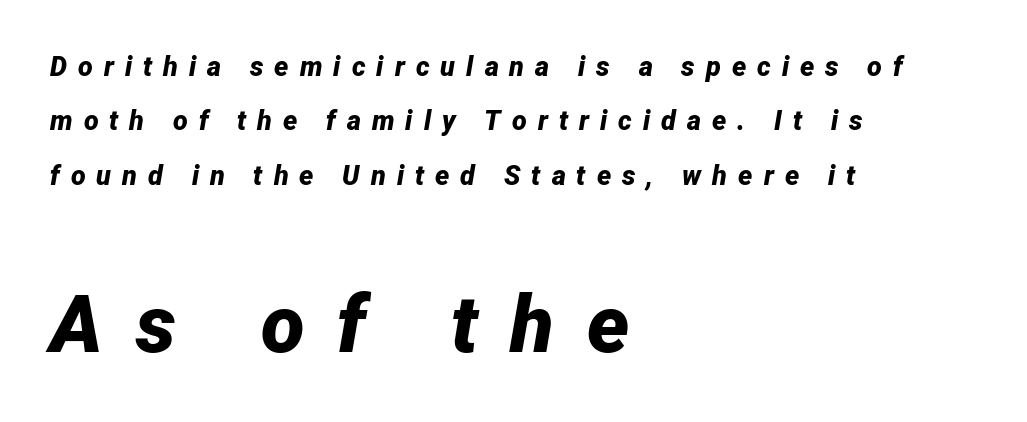
Q: Is the text bold? A: Yes.
Q: Is the text italic (slanted)? A: Yes, it leans right by about 12 degrees.
Q: Is the text underlined? A: No.
Q: How is the paragraph aligned? A: Left-aligned.
Q: Is the spacing between letters normal or unusually wide? A: Unusually wide.
Q: Is the spacing between lines tight, normal or loose? A: Loose.
Q: Which block of text is set in a larger size, the first (top) or the second (bottom)? A: The second (bottom) one.
Q: Width (condensed, normal, or wide)? A: Normal.
Q: Stroke contrast? A: Low.
Q: x-height? A: Medium.
Q: Monospaced? A: No.
